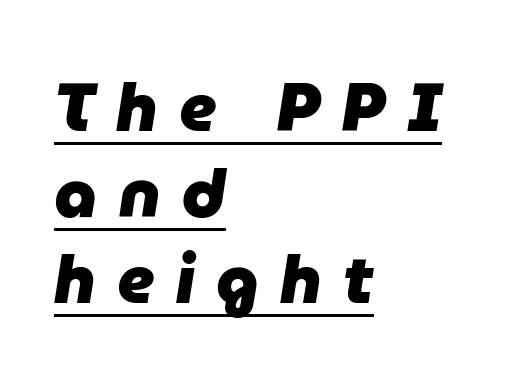
Look at the stroke-to-counter ratio: heavy, a bold. The face used here has a pronounced slope to its letters. Notice how descenders clear the ascenders below comfortably — that's standard leading. These lines are rendered in a variable-pitch font. This sample carries an underscore along the baseline area. Is the block centered? No — it sits flush against the left margin.
